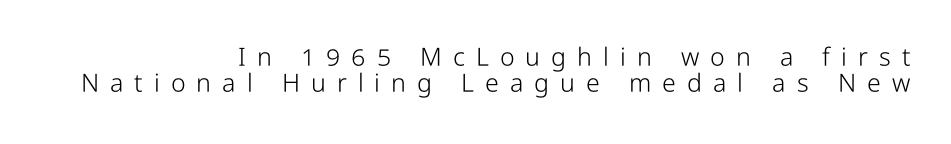
Q: Is the text bold? A: No.
Q: Is the text italic (slanted)? A: No, it is upright.
Q: Is the text underlined? A: No.
Q: How is the paragraph aligned? A: Right-aligned.
Q: Is the spacing between letters normal or unusually wide? A: Unusually wide.
Q: Is the spacing between lines tight, normal or loose? A: Tight.
